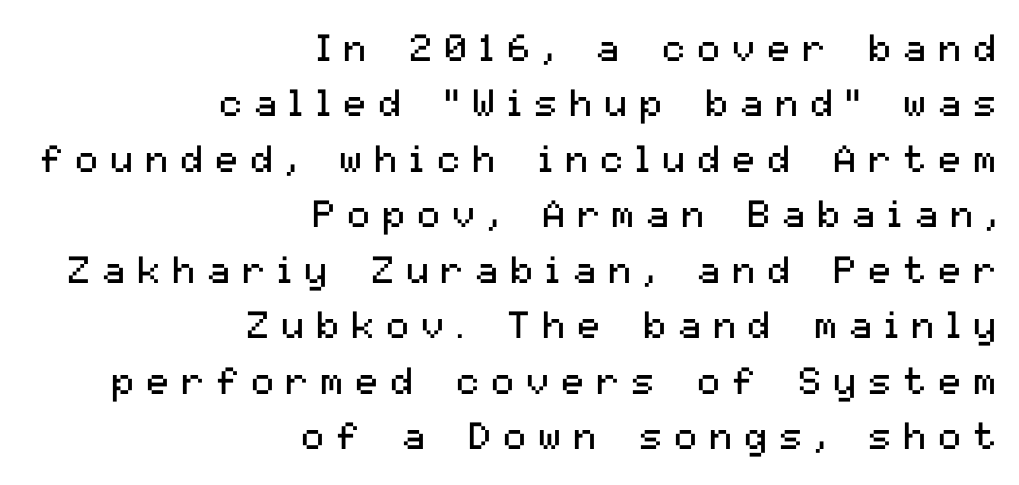
The paragraph has a hard right edge and a soft left edge. Serif or sans? Sans — the stroke terminals are bare. The passage shown is not underscored anywhere. Heft: none added — not bold. Does the leading feel generous? No, just average.
